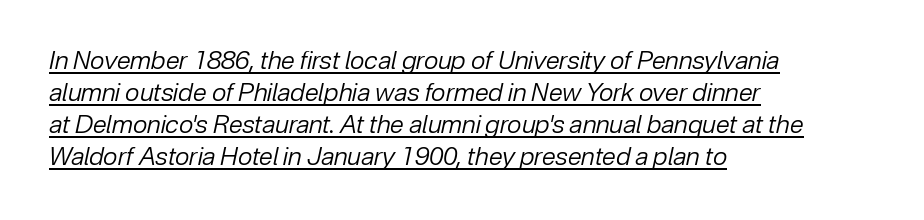
{"italic": "yes", "lean": "right", "slant_degrees": 12, "bold": "no", "underline": "yes", "align": "left", "line_spacing": "normal", "line_spacing_ratio": 1.28, "letter_spacing": "normal", "letter_spacing_em": 0.0, "glyph_px": 25}
